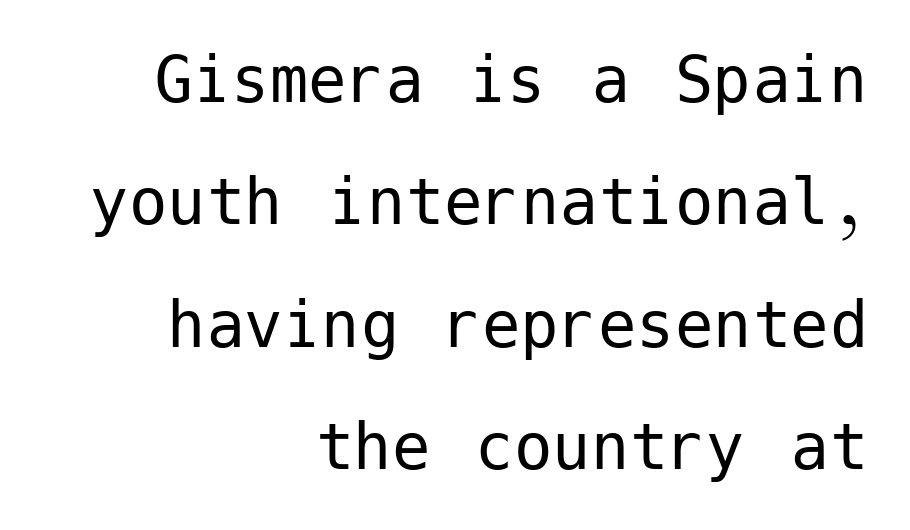
These lines keep a tight, regular rhythm from letter to letter. Vertical stems look standard width or narrower in stroke. The paragraph has a hard right edge and a soft left edge. Honestly, there is no underline to notice here at all. Characters remain perfectly vertical along every line.
